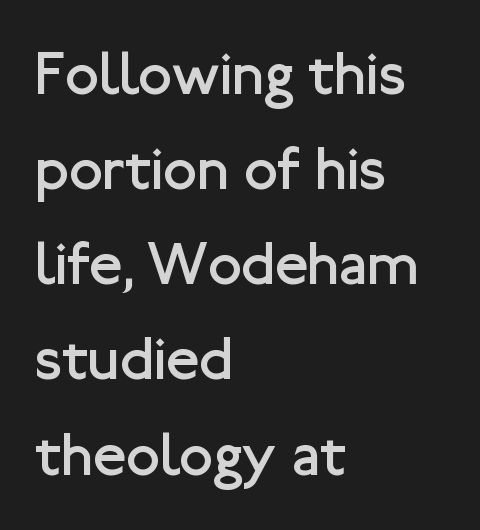
The image shows 61 px regular-weight sans-serif type, upright; set left-aligned, normal line spacing (1.56x), normal letter spacing, not underlined; low stroke contrast and a medium x-height.
